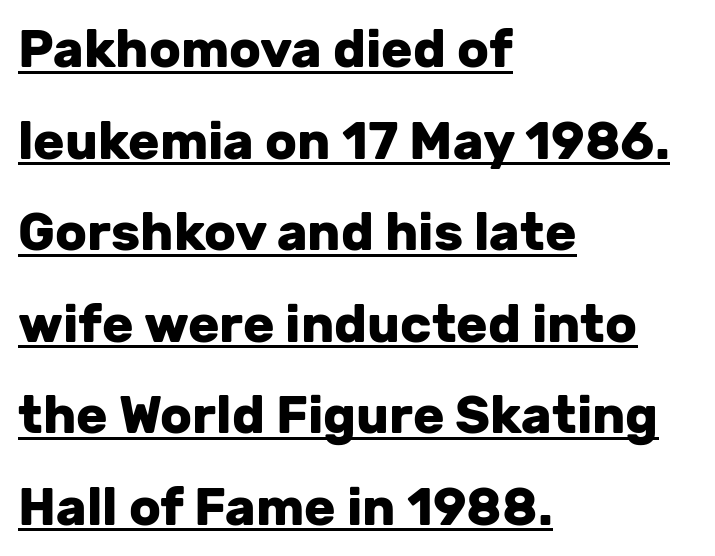
{"serif": "no", "italic": "no", "bold": "yes", "weight": "heavy", "width": "normal", "stroke_contrast": "low", "x_height": "medium", "monospaced": "no", "underline": "yes", "align": "left", "line_spacing_ratio": 1.76, "letter_spacing": "normal", "letter_spacing_em": 0.0, "glyph_px": 52}
